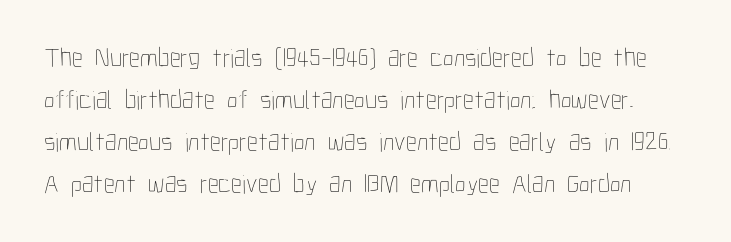
The image shows 27 px text type, upright; set normal line spacing (1.55x), normal letter spacing, not underlined.
